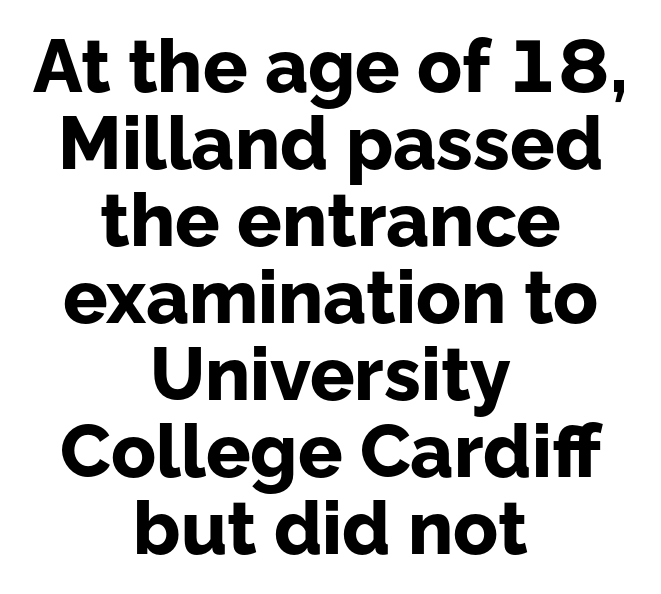
The image shows 74 px bold sans-serif type, upright; set centered, tight line spacing (1.04x), normal letter spacing, not underlined; low stroke contrast and a medium x-height.
